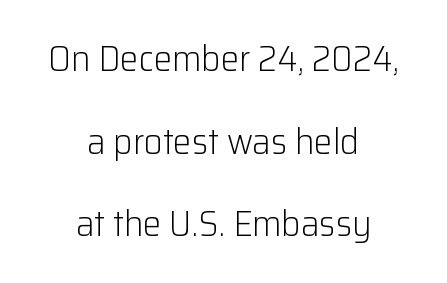
The image shows 37 px light sans-serif type, upright; set centered, loose line spacing (2.23x), normal letter spacing, not underlined; low stroke contrast and a medium x-height.
